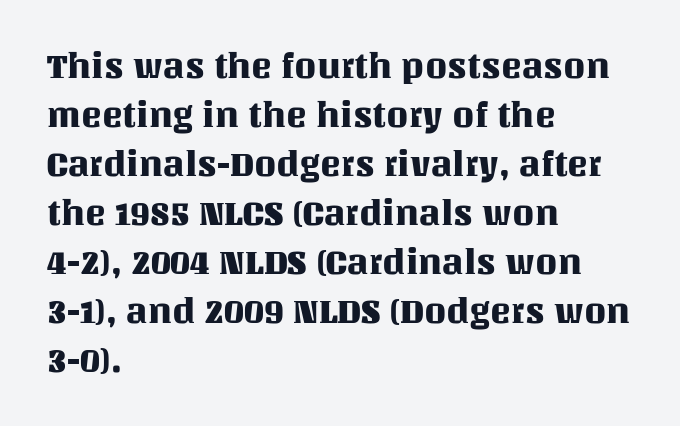
The tracking reads as untouched default to a designer's eye. Compared with typical paragraphs, the rows here are spaced about the same. Clear beneath every line of the passage. The typesetter chose a ragged-right arrangement here. Character widths vary here, with narrow letters taking less room than wide ones. Posture: upright roman.
